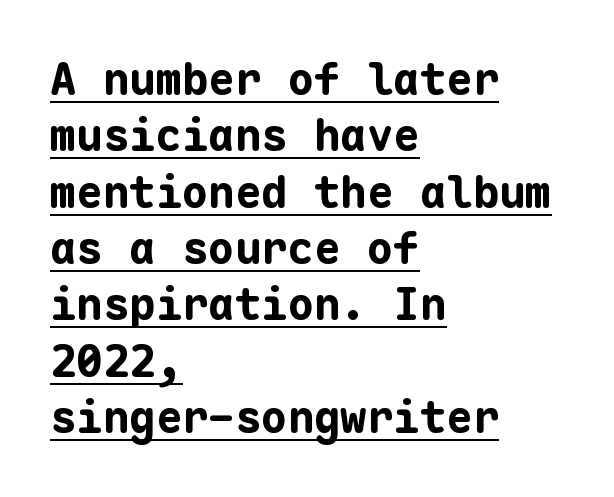
A continuous stroke trails under the words, as in a hyperlink. Each word holds together tightly as a unit, with standard inter-letter gaps. On the weight axis this lands at bold, roughly 700. One-word summary of the alignment: left. Ordinary non-slanted type is in use. The designer left line spacing at the default.
